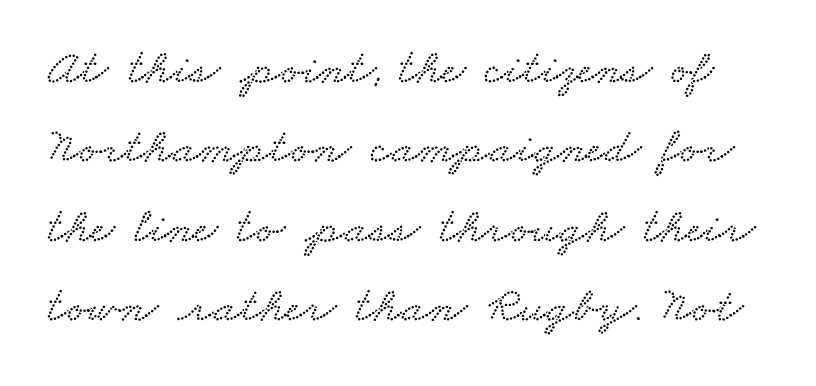
Look at the tracking — it's just the regular setting, nothing added. Leading matches the norm, producing a regular column. The gap between lines stays unmarked. Here the designer chose a conventional face with non-uniform glyph widths.
